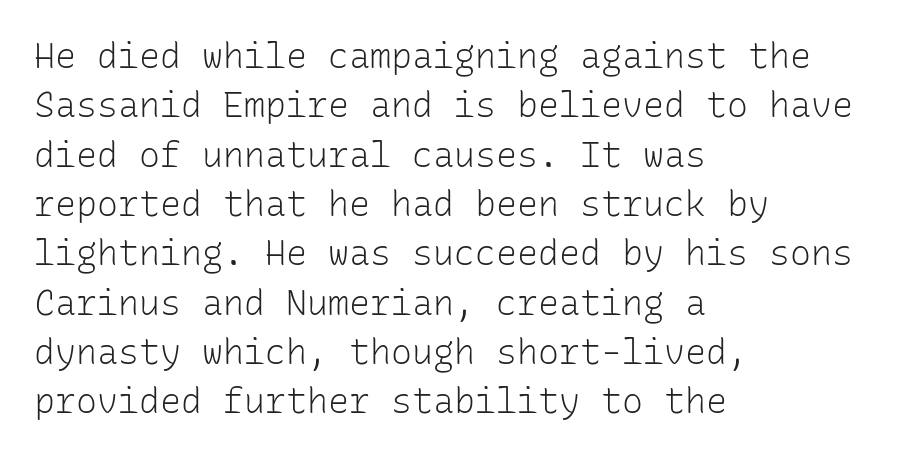
The image shows 35 px light sans-serif type, upright, monospaced; set left-aligned, normal line spacing (1.41x), normal letter spacing, not underlined; low stroke contrast and a medium x-height.
